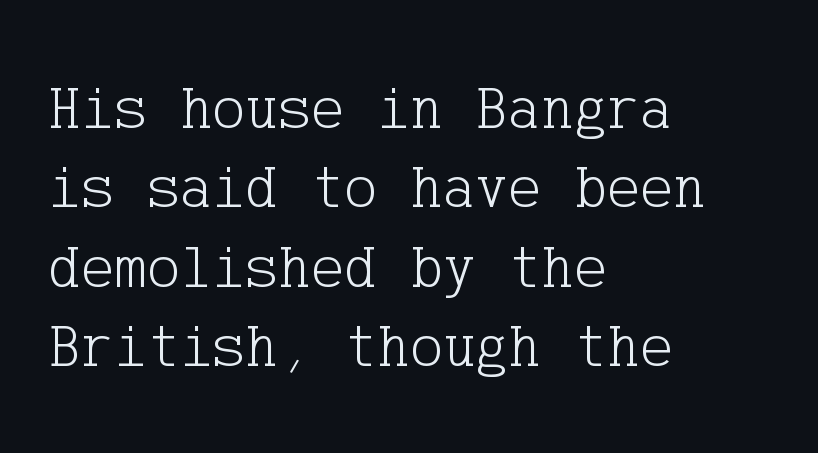
{"serif": "yes", "italic": "no", "bold": "no", "weight": "light", "width": "normal", "stroke_contrast": "low", "x_height": "medium", "underline": "no", "align": "left", "line_spacing": "normal", "line_spacing_ratio": 1.28, "letter_spacing": "normal", "letter_spacing_em": 0.0, "glyph_px": 62}
